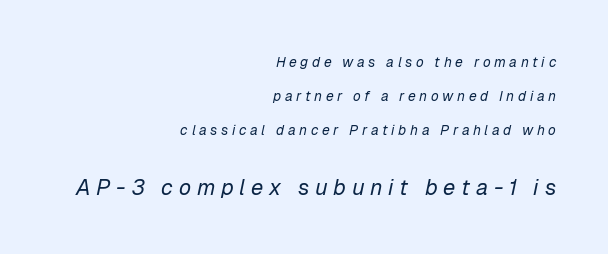
A typesetter would mark this as italic. The lines in this sample share a right terminus and differ only in where they begin. Bigger letters appear in the bottom chunk; the top chunk is reduced. Has an underline been added? It has not.
